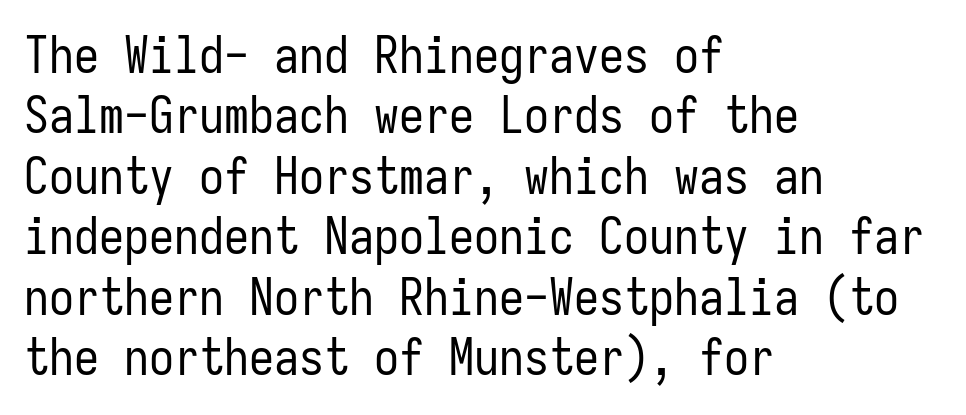
The image shows 50 px regular-weight, condensed sans-serif type, upright, monospaced; set left-aligned, line spacing 1.21x, normal letter spacing, not underlined; low stroke contrast and a medium x-height.
